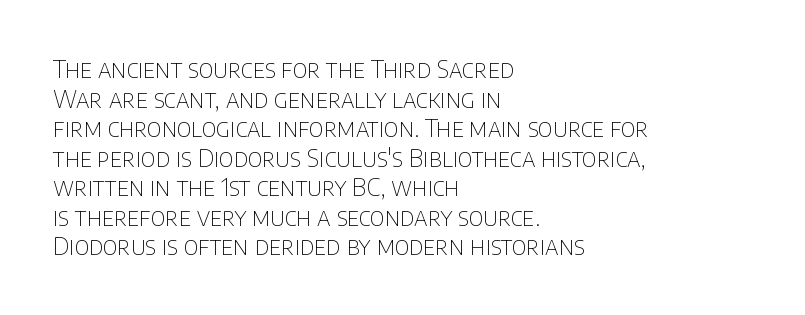
Q: Is the text bold? A: No.
Q: Is the text italic (slanted)? A: No, it is upright.
Q: Is the text underlined? A: No.
Q: How is the paragraph aligned? A: Left-aligned.
Q: Is the spacing between letters normal or unusually wide? A: Normal.
